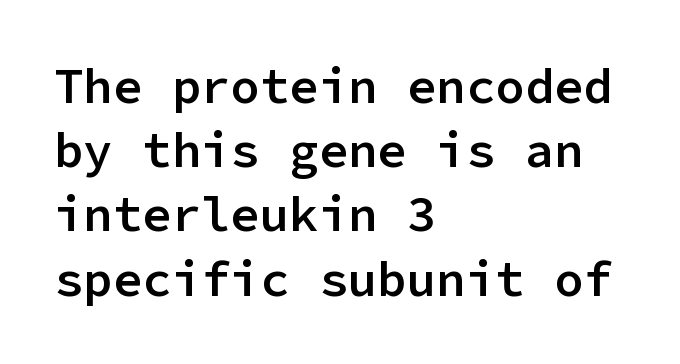
Leading matches the norm, producing a regular column. The rendering uses a semibold face; strokes are thickened but not to full bold. The space directly below the letters is spotless. Every character sits straight up, as roman type does. Visually the block forms a straight wall on the left and a jagged coastline on the right.
